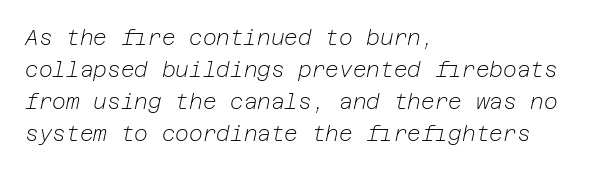
{"italic": "yes", "lean": "right", "slant_degrees": 12, "bold": "no", "underline": "no", "align": "left", "line_spacing": "normal", "line_spacing_ratio": 1.52, "letter_spacing": "normal", "letter_spacing_em": 0.0, "glyph_px": 21}
